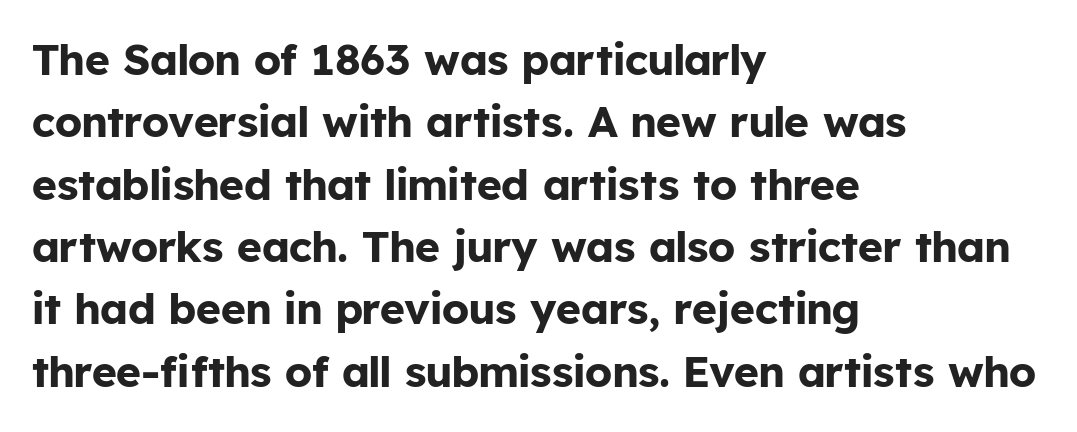
{"serif": "no", "italic": "no", "bold": "yes", "weight": "bold", "width": "normal", "stroke_contrast": "low", "x_height": "medium", "monospaced": "no", "underline": "no", "align": "left", "line_spacing": "normal", "line_spacing_ratio": 1.45, "letter_spacing": "normal", "letter_spacing_em": 0.0, "glyph_px": 43}
